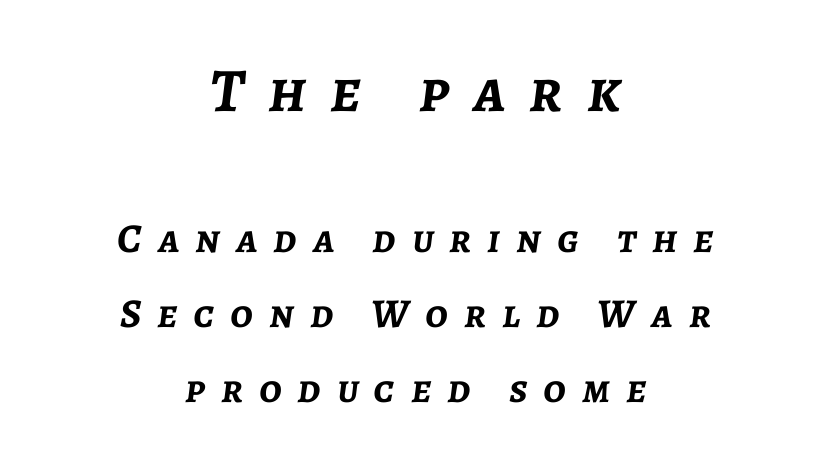
Underline: absent. Whoever set this made the first block the dominant, larger element. Heft: maximum for text — a bold. This sample has the flowing, uneven cadence of proportional lettering. This rendering widens character spacing well past its baseline value.
